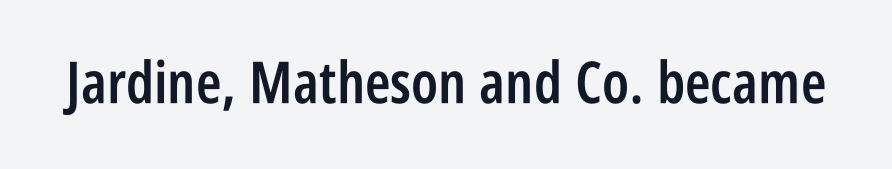
Q: Is the text bold? A: Semi-bold.
Q: Is the text italic (slanted)? A: No, it is upright.
Q: Is the typeface a serif or a sans-serif typeface? A: Sans-serif.
Q: Is the text underlined? A: No.
Q: Is the spacing between letters normal or unusually wide? A: Normal.
Q: Width (condensed, normal, or wide)? A: Condensed.
Q: Stroke contrast? A: Low.
Q: x-height? A: Large.
Q: Monospaced? A: No.
